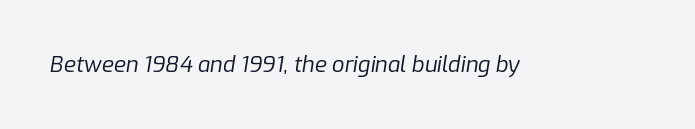
Q: Is the text bold? A: No.
Q: Is the text italic (slanted)? A: Yes, it leans right by about 9 degrees.
Q: Is the text underlined? A: No.
Q: Is the spacing between letters normal or unusually wide? A: Normal.
